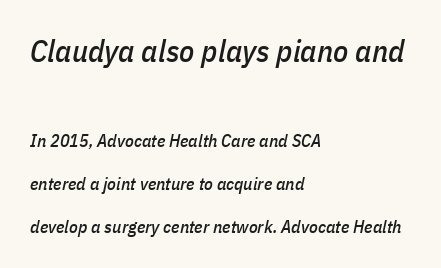
{"italic": "yes", "lean": "right", "slant_degrees": 11, "width": "condensed", "stroke_contrast": "low", "x_height": "medium", "monospaced": "no", "underline": "no", "align": "left", "line_spacing": "loose", "line_spacing_ratio": 2.37, "letter_spacing": "normal", "letter_spacing_em": 0.0, "larger_block": "first", "size_ratio": 1.72, "glyph_px": 31}
